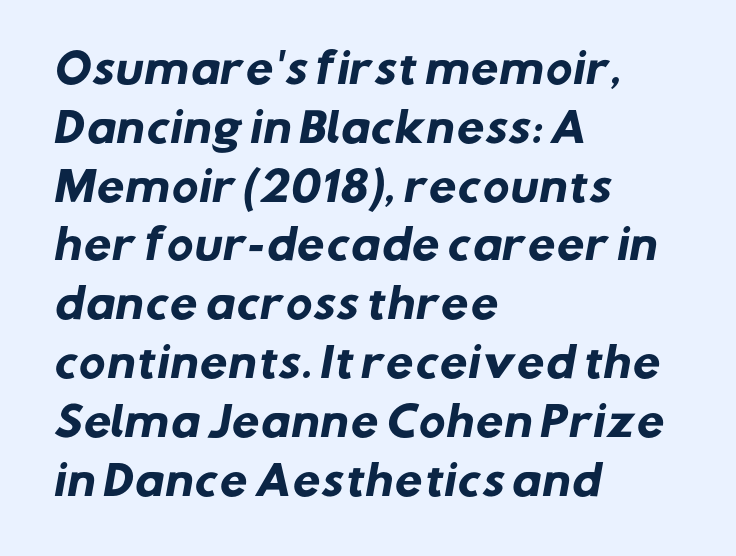
One glance says typical: line gaps are just what's usual. Each word holds together tightly as a unit, with standard inter-letter gaps. Notice how thick the strokes are: this is what a full bold looks like. Varying glyph widths throughout — classic text-font behaviour. The paragraph has a hard left edge and a soft right edge.
